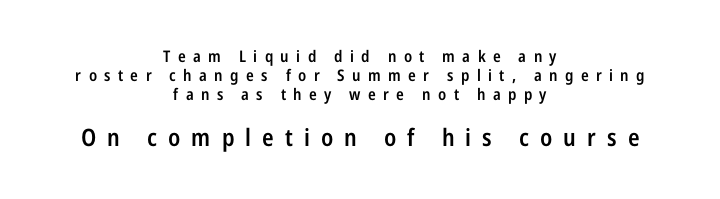
Caption: expanded tracking, letters set apart. Underline: absent. Italic? Not at all — the glyphs are vertical. The paragraph has two soft edges and a firm central axis. The designer gave the closing block more size than the opening block. Look at the stroke-to-counter ratio: somewhat heavy, a semibold.
